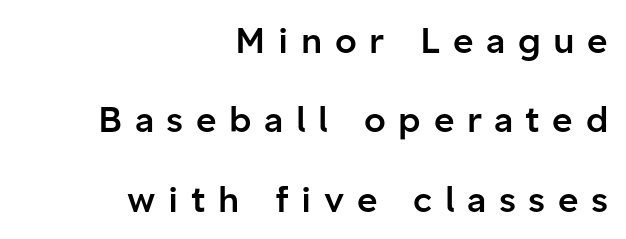
{"serif": "no", "italic": "no", "bold": "semi", "weight": "semibold", "width": "normal", "stroke_contrast": "low", "x_height": "medium", "monospaced": "no", "underline": "no", "align": "right", "line_spacing": "loose", "line_spacing_ratio": 2.27, "letter_spacing": "wide", "letter_spacing_em": 0.36, "glyph_px": 35}
